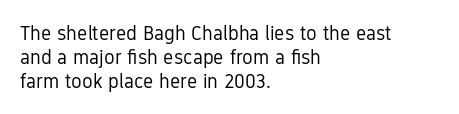
{"italic": "no", "bold": "no", "underline": "no", "align": "left", "line_spacing_ratio": 1.2, "letter_spacing": "normal", "letter_spacing_em": 0.0, "glyph_px": 20}
